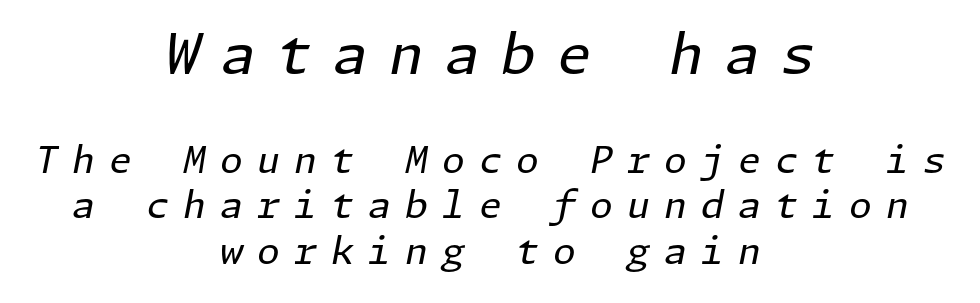
Q: Is the text bold? A: No.
Q: Is the text italic (slanted)? A: Yes, it leans right by about 11 degrees.
Q: Is the text underlined? A: No.
Q: How is the paragraph aligned? A: Centered.
Q: Is the spacing between letters normal or unusually wide? A: Unusually wide.
Q: Which block of text is set in a larger size, the first (top) or the second (bottom)? A: The first (top) one.
Q: Width (condensed, normal, or wide)? A: Normal.
Q: Stroke contrast? A: Low.
Q: x-height? A: Medium.
